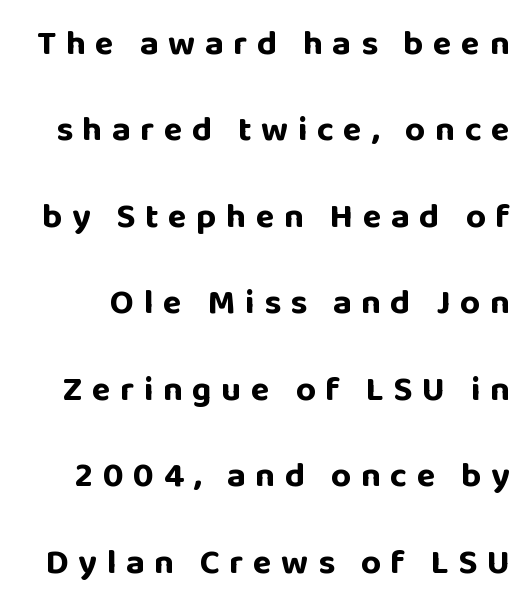
The image shows 35 px bold sans-serif type, upright; set loose line spacing (2.47x), unusually wide letter spacing (+0.27 em), not underlined; low stroke contrast and a large x-height.
